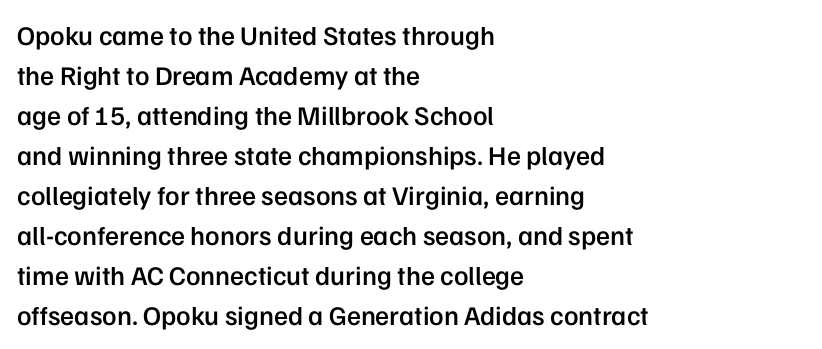
Q: Is the text bold? A: Semi-bold.
Q: Is the text italic (slanted)? A: No, it is upright.
Q: Is the text underlined? A: No.
Q: How is the paragraph aligned? A: Left-aligned.
Q: Is the spacing between letters normal or unusually wide? A: Normal.
Q: Is the spacing between lines tight, normal or loose? A: Normal.
